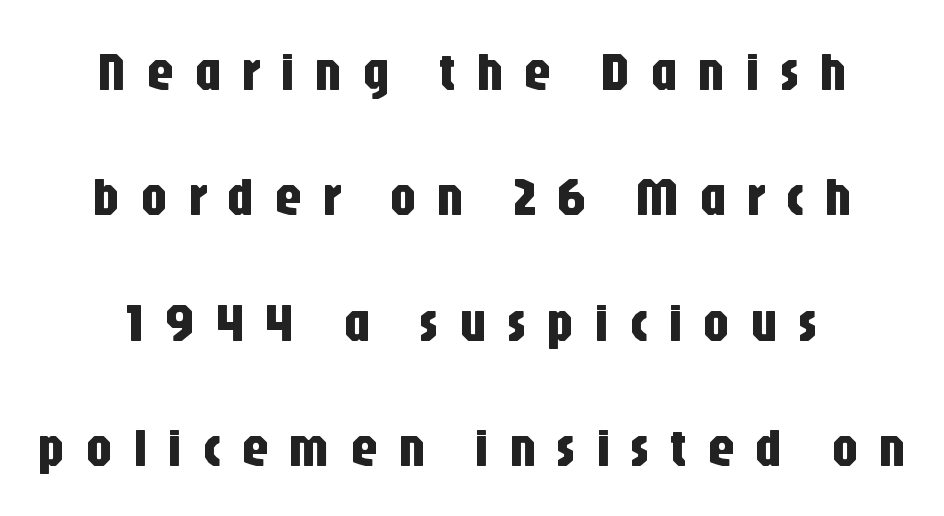
Q: Is the text italic (slanted)? A: No, it is upright.
Q: Is the typeface a serif or a sans-serif typeface? A: Sans-serif.
Q: Is the text underlined? A: No.
Q: Is the spacing between letters normal or unusually wide? A: Unusually wide.
Q: Is the spacing between lines tight, normal or loose? A: Loose.
Q: Width (condensed, normal, or wide)? A: Condensed.
Q: Stroke contrast? A: Low.
Q: x-height? A: Large.
Q: Monospaced? A: No.
